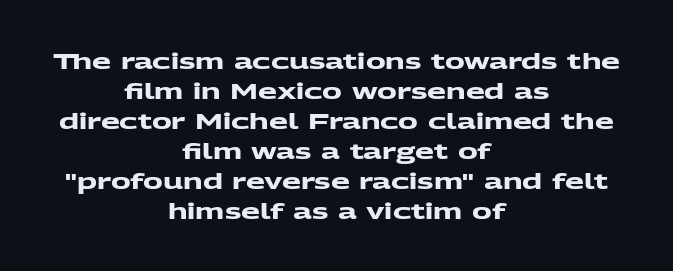
In terms of leading, this rendering sits right in the middle. Each row of text sits above clean, open space. Leftover space on each line is divided equally before and after the words. Summary of weight: heavy, a full bold. This sample uses plain, unmodified letter spacing.
